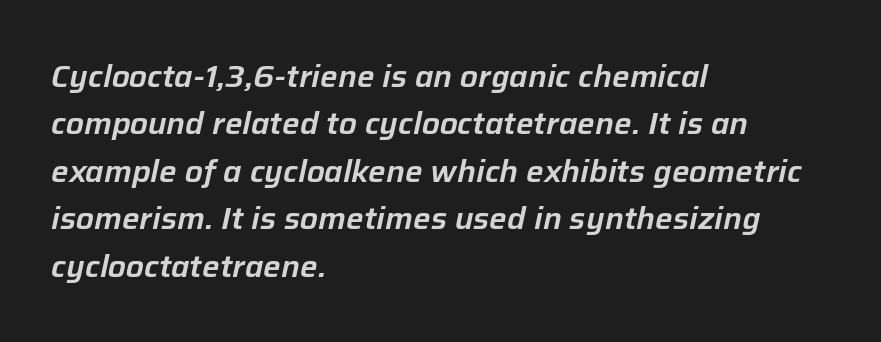
Q: Is the text italic (slanted)? A: Yes, it leans right by about 12 degrees.
Q: Is the text underlined? A: No.
Q: How is the paragraph aligned? A: Left-aligned.
Q: Is the spacing between letters normal or unusually wide? A: Normal.
Q: Is the spacing between lines tight, normal or loose? A: Normal.
Q: Width (condensed, normal, or wide)? A: Normal.
Q: Stroke contrast? A: Low.
Q: x-height? A: Medium.
Q: Monospaced? A: No.
